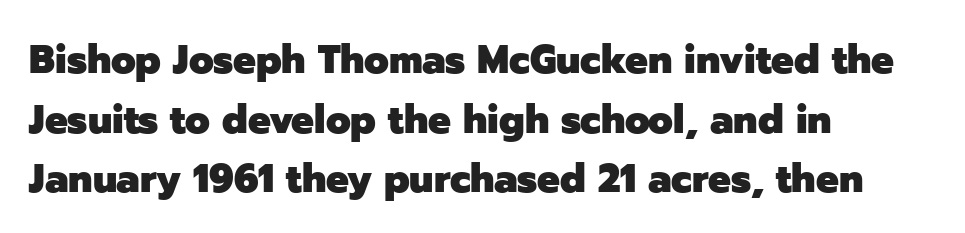
The image shows 40 px heavy sans-serif type, upright; set left-aligned, normal line spacing (1.49x), normal letter spacing, not underlined; low stroke contrast and a medium x-height.
